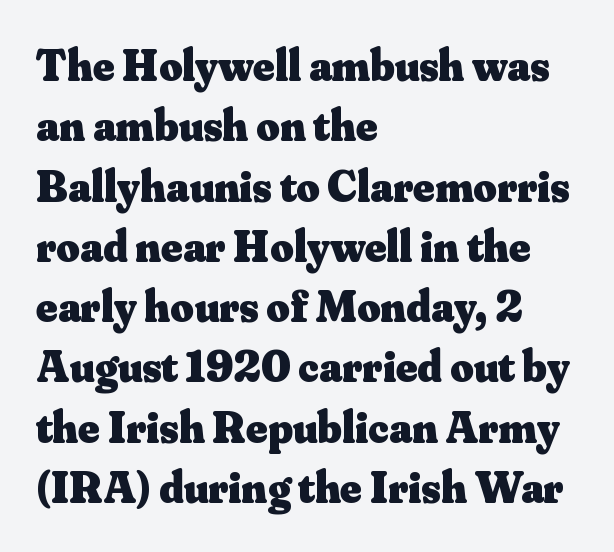
The image shows 45 px heavy serif type, upright; set left-aligned, normal line spacing (1.34x), normal letter spacing, not underlined; medium stroke contrast and a small x-height.
